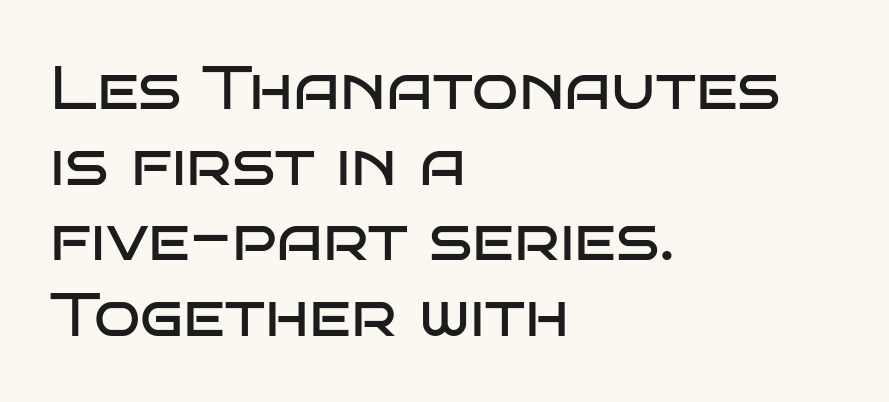
{"serif": "no", "italic": "no", "bold": "no", "weight": "regular", "width": "wide", "stroke_contrast": "low", "x_height": "large", "monospaced": "no", "underline": "no", "align": "left", "line_spacing_ratio": 1.24, "letter_spacing": "normal", "letter_spacing_em": 0.0, "glyph_px": 61}
